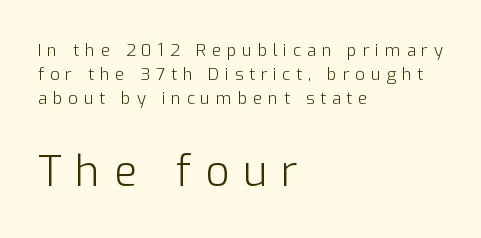
Q: Is the text bold? A: No.
Q: Is the text italic (slanted)? A: No, it is upright.
Q: Is the typeface a serif or a sans-serif typeface? A: Sans-serif.
Q: Is the text underlined? A: No.
Q: How is the paragraph aligned? A: Left-aligned.
Q: Is the spacing between letters normal or unusually wide? A: Unusually wide.
Q: Is the spacing between lines tight, normal or loose? A: Normal.
Q: Which block of text is set in a larger size, the first (top) or the second (bottom)? A: The second (bottom) one.
Q: Width (condensed, normal, or wide)? A: Normal.
Q: Stroke contrast? A: Low.
Q: x-height? A: Medium.
Q: Monospaced? A: No.
